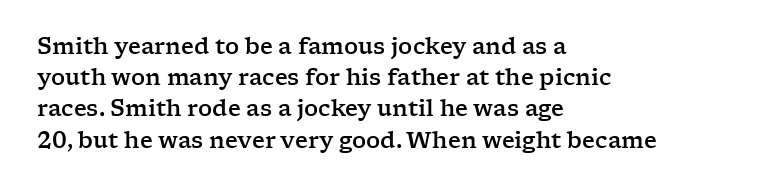
Q: Is the text italic (slanted)? A: No, it is upright.
Q: Is the text underlined? A: No.
Q: How is the paragraph aligned? A: Left-aligned.
Q: Is the spacing between letters normal or unusually wide? A: Normal.
Q: Is the spacing between lines tight, normal or loose? A: Normal.
